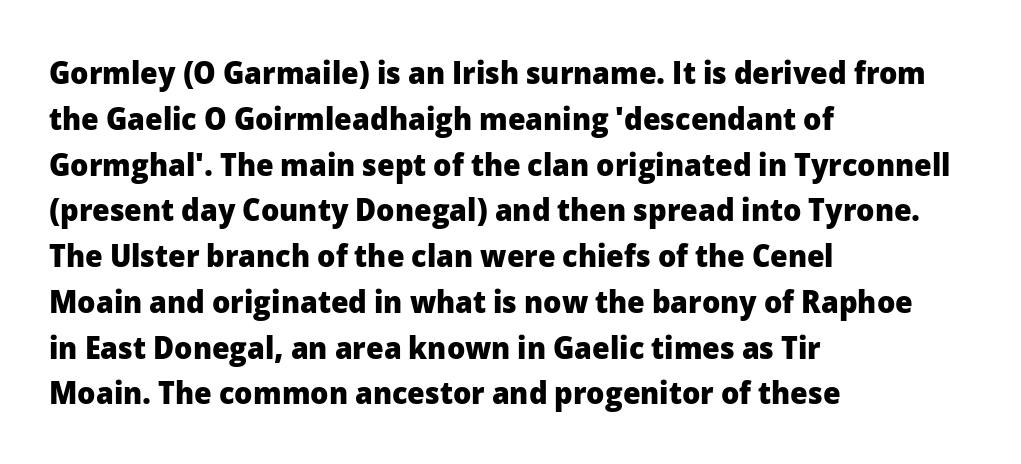
The horizontal fit of the characters is conventional and even. The passage shown is not underscored anywhere. Notice how the stems are strictly vertical — no italics here. Are there feet on the stems? There aren't — it's a sans. Heavy, bold letterforms.
